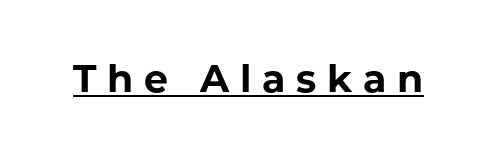
What weight is shown? A full bold with thick strokes. Designer's note — italics off, roman on. Examine the stroke ends and you'll find no serifs. This sample has the flowing, uneven cadence of proportional lettering. The type is letterspaced generously, with wide tracking. Check the space under the baseline: a stroke is drawn there.
